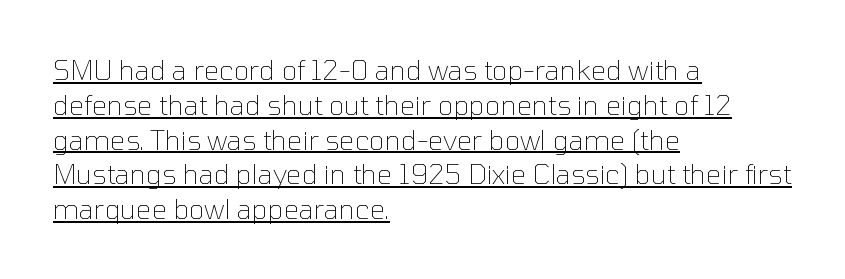
Q: Is the text bold? A: No.
Q: Is the text italic (slanted)? A: No, it is upright.
Q: Is the text underlined? A: Yes.
Q: How is the paragraph aligned? A: Left-aligned.
Q: Is the spacing between letters normal or unusually wide? A: Normal.
Q: Is the spacing between lines tight, normal or loose? A: Normal.
